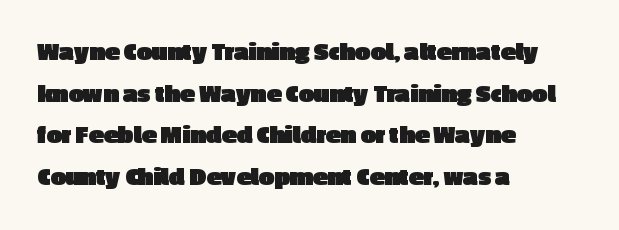
This sample keeps an unexceptional amount of space between lines. Which margin do the lines hug? The left one — the right edge is uneven. The specimen omits any rule beneath the text block's lines. Students, note that the glyphs here touch the page at normal intervals. This is heavy type, rendered in bold.
